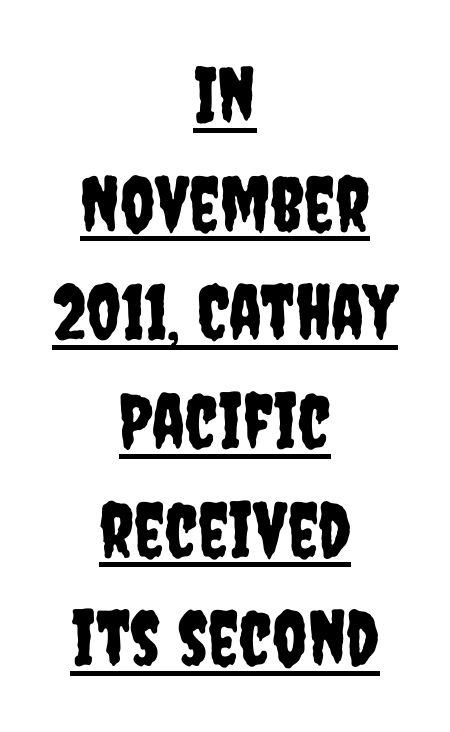
Compared with typical paragraphs, the rows here are spaced about the same. Tracking here is standard; glyphs follow each other at the usual distance. This is roman type, the default non-slanted kind. These lines are rendered in a variable-pitch font. These characters rest on top of a visible drawn line.
